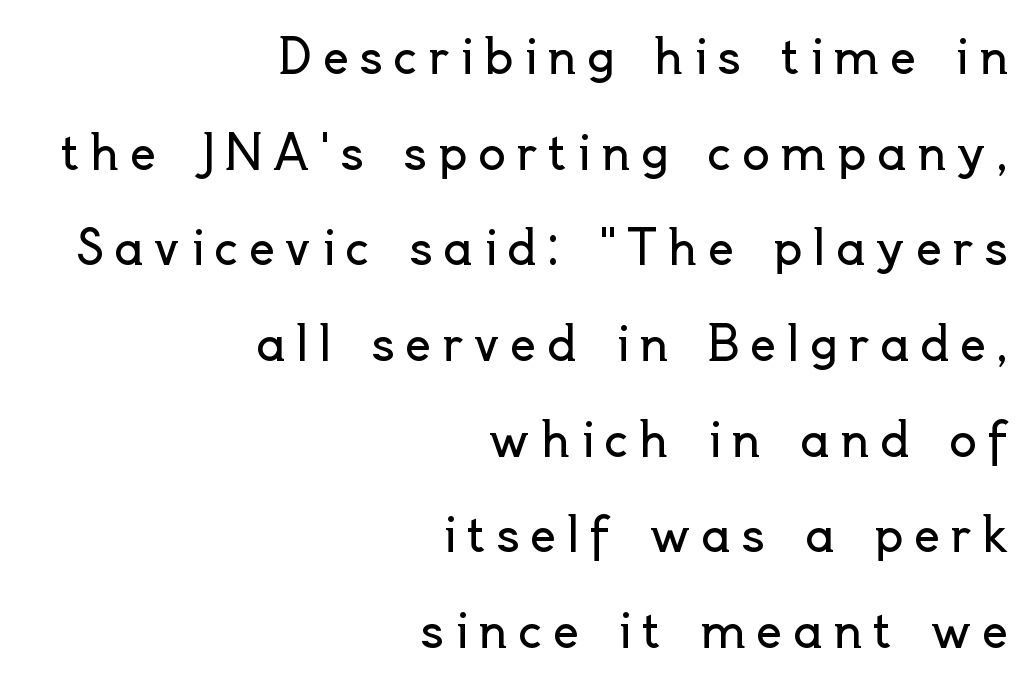
The image shows 46 px regular-weight sans-serif type, upright; set right-aligned, loose line spacing (2.08x), unusually wide letter spacing (+0.23 em), not underlined; a small x-height.
